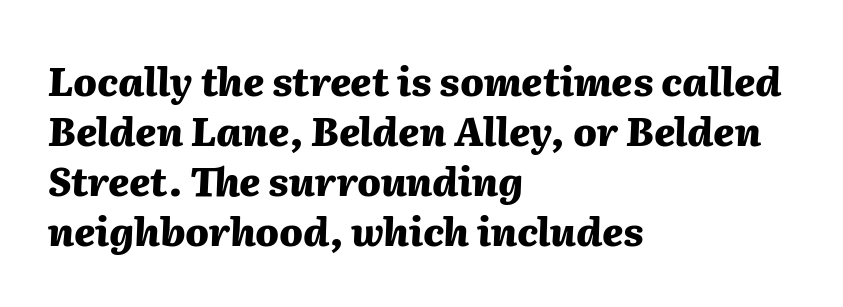
No word sits above an underline. This sample has the flowing, uneven cadence of proportional lettering. Short and long lines alike share a common starting point at left. The letters are slanted; this is an italic face.
